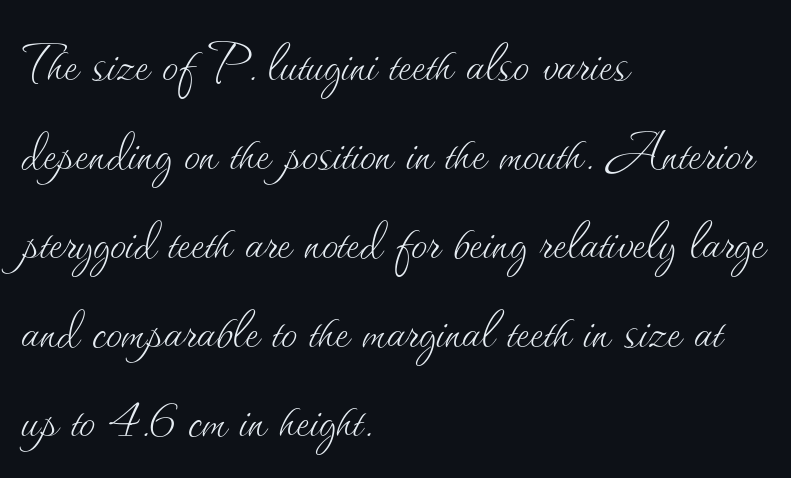
Q: Is the text bold? A: No.
Q: Is the text italic (slanted)? A: Yes.
Q: Is the text underlined? A: No.
Q: How is the paragraph aligned? A: Left-aligned.
Q: Is the spacing between letters normal or unusually wide? A: Normal.
Q: Is the spacing between lines tight, normal or loose? A: Normal.
Q: Width (condensed, normal, or wide)? A: Normal.
Q: Stroke contrast? A: Medium.
Q: x-height? A: Small.
Q: Monospaced? A: No.
